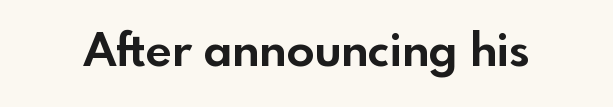
{"serif": "no", "italic": "no", "bold": "yes", "weight": "bold", "width": "normal", "x_height": "small", "monospaced": "no", "underline": "no", "letter_spacing": "normal", "letter_spacing_em": 0.0, "glyph_px": 46}
